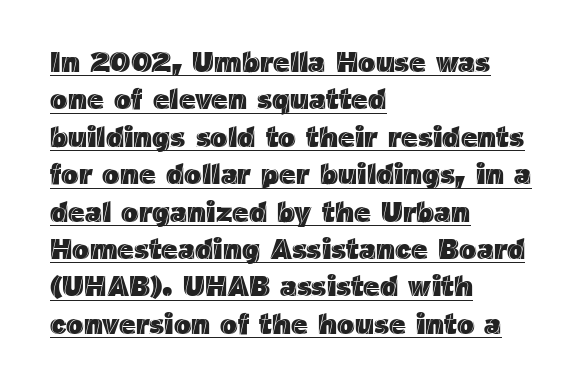
The image shows 29 px text type, upright; set left-aligned, normal line spacing (1.29x), normal letter spacing, underlined; a medium x-height.
